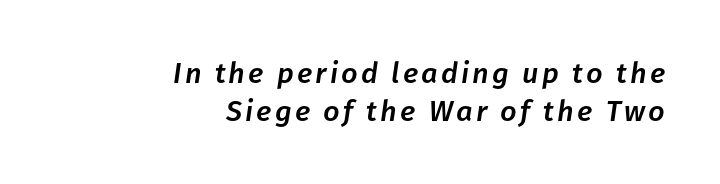
The image shows 29 px text type, italic (leaning right); set right-aligned, normal line spacing (1.3x), not underlined; low stroke contrast and a medium x-height.
